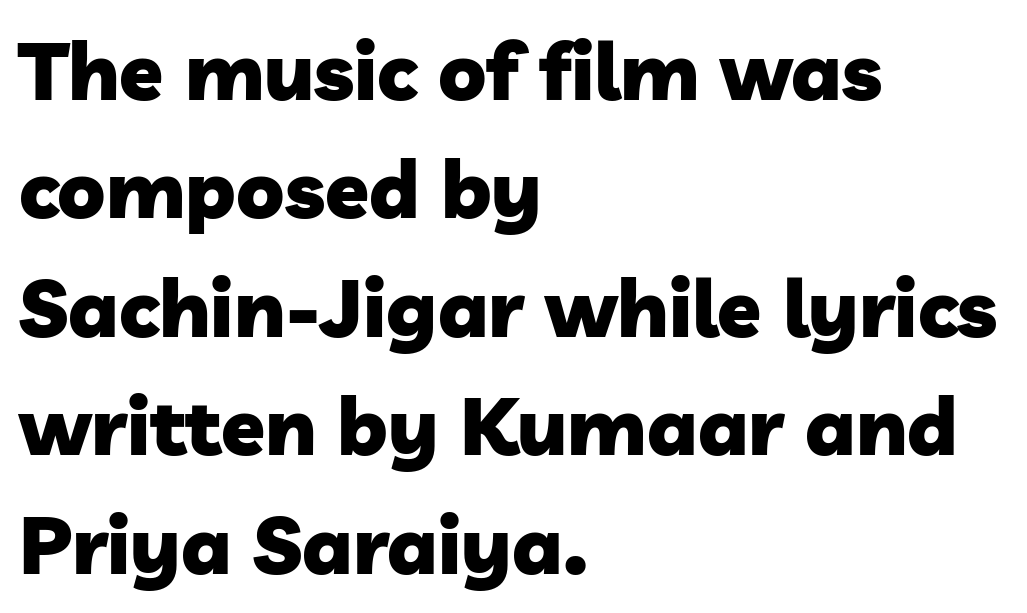
Q: Is the text bold? A: Yes.
Q: Is the typeface a serif or a sans-serif typeface? A: Sans-serif.
Q: Is the text underlined? A: No.
Q: How is the paragraph aligned? A: Left-aligned.
Q: Is the spacing between letters normal or unusually wide? A: Normal.
Q: Is the spacing between lines tight, normal or loose? A: Normal.
Q: Width (condensed, normal, or wide)? A: Normal.
Q: Stroke contrast? A: Low.
Q: x-height? A: Medium.
Q: Monospaced? A: No.
